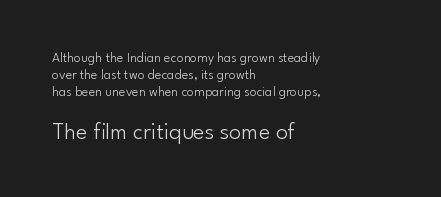
The foot of each line stays bare and open. Caption: multi-line text, flush left, ragged right. Bigger letters appear in the bottom chunk; the top chunk is reduced. The type sits square on the baseline with zero lean. Characters follow at the spacing the type designer built in.
